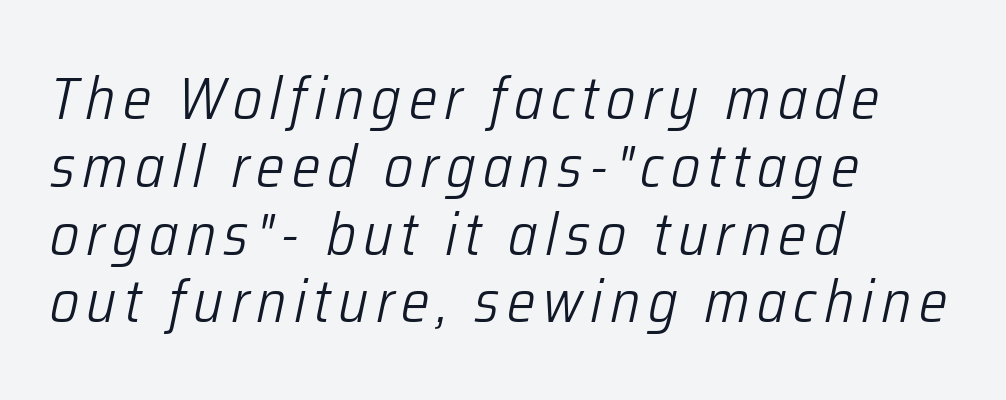
Q: Is the text bold? A: No.
Q: Is the text italic (slanted)? A: Yes, it leans right by about 12 degrees.
Q: Is the text underlined? A: No.
Q: How is the paragraph aligned? A: Left-aligned.
Q: Is the spacing between lines tight, normal or loose? A: Tight.
Q: Width (condensed, normal, or wide)? A: Condensed.
Q: Stroke contrast? A: Low.
Q: x-height? A: Medium.
Q: Monospaced? A: No.
